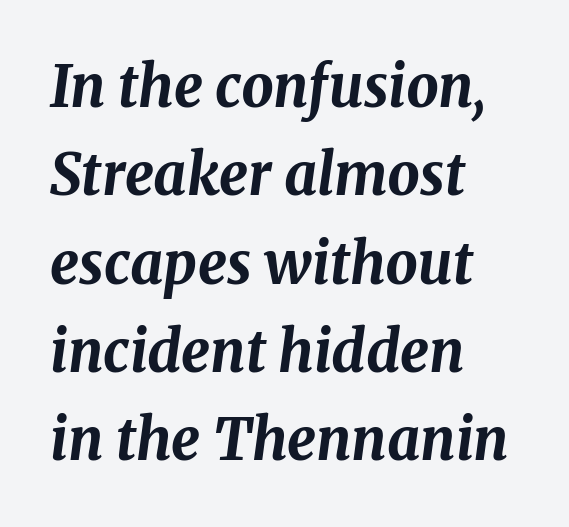
The face used here is proportionally spaced, like ordinary book or web type. Does the lettering tilt? It does — this is italic. Honestly, there is no underline to notice here at all. These words are printed bold, with thick strokes throughout. Casual observation: everything's shoved over to the left.
